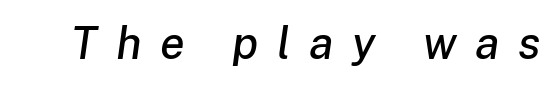
{"italic": "yes", "lean": "right", "slant_degrees": 8, "width": "normal", "stroke_contrast": "low", "x_height": "medium", "monospaced": "no", "underline": "no", "letter_spacing": "wide", "letter_spacing_em": 0.41, "glyph_px": 45}
